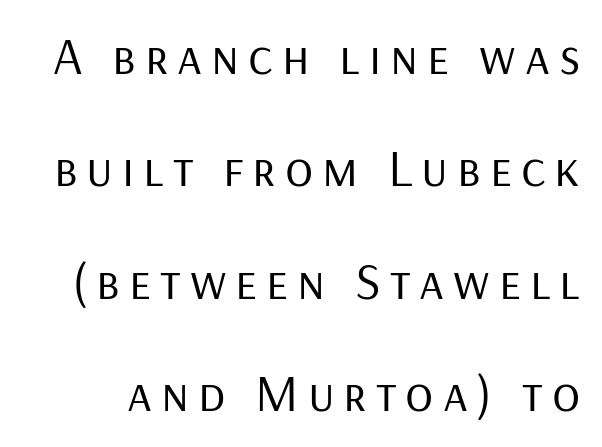
Each letter keeps its own natural width here, so spacing adapts to shape. The letters carry no serifs — their stems end cleanly without finishing strokes. The line-height multiplier appears high, well above default. Nobody drew a line under any word here. Stems here are at most as thick as an everyday book face. Italic: no, the glyphs are upright roman.
